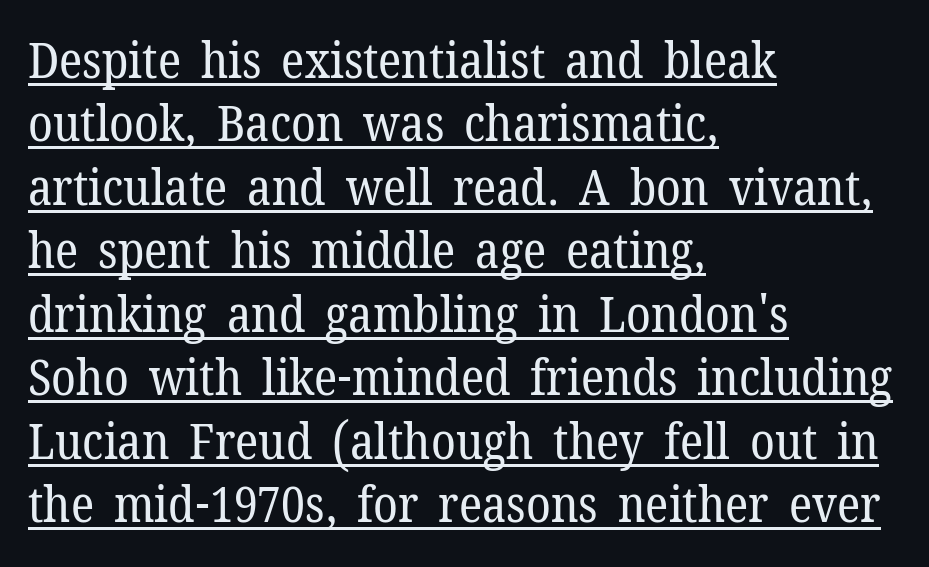
Unbolded letterforms with no extra heft. Normally led — the rows are evenly, conventionally spaced. These characters rest on top of a visible drawn line. The passage shown is typed in a proportional face where columns would drift. In terms of posture, this sample is upright. This rendering uses left alignment, leaving the right contour irregular.
